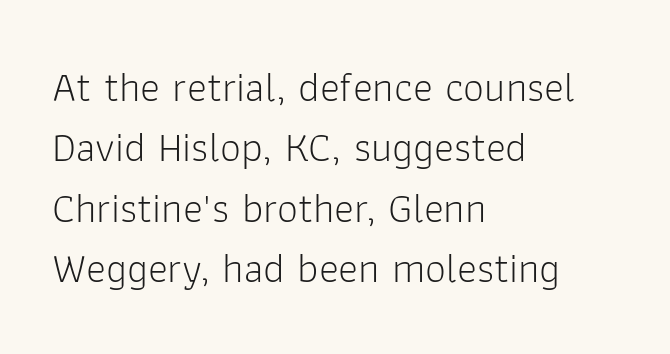
{"serif": "no", "italic": "no", "bold": "no", "weight": "light", "width": "normal", "stroke_contrast": "low", "x_height": "medium", "monospaced": "no", "underline": "no", "align": "left", "line_spacing": "normal", "line_spacing_ratio": 1.44, "letter_spacing": "normal", "letter_spacing_em": 0.0, "glyph_px": 42}
